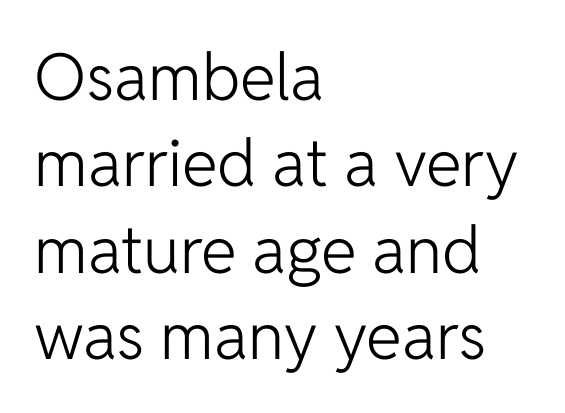
Q: Is the text bold? A: No.
Q: Is the text italic (slanted)? A: No, it is upright.
Q: Is the typeface a serif or a sans-serif typeface? A: Sans-serif.
Q: Is the text underlined? A: No.
Q: How is the paragraph aligned? A: Left-aligned.
Q: Is the spacing between letters normal or unusually wide? A: Normal.
Q: Is the spacing between lines tight, normal or loose? A: Normal.
Q: Width (condensed, normal, or wide)? A: Normal.
Q: Stroke contrast? A: Low.
Q: x-height? A: Medium.
Q: Monospaced? A: No.
